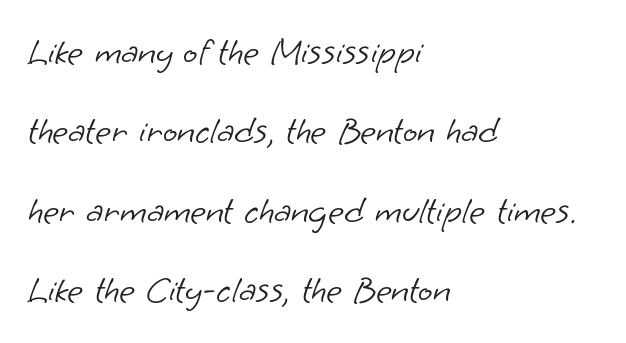
The image shows 38 px light sans-serif type; set left-aligned, loose line spacing (2.09x), normal letter spacing, not underlined; low stroke contrast and a small x-height.
